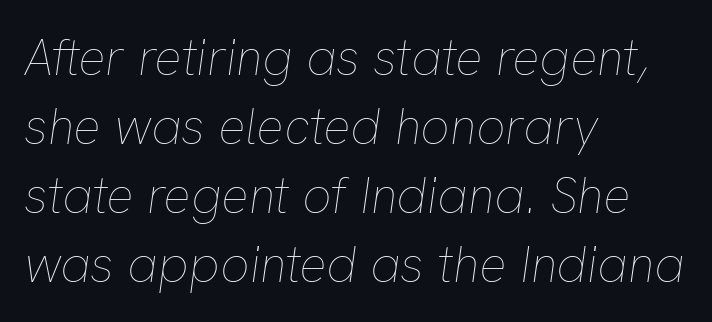
A typesetter would call this proportional, since set widths differ per character. Vertical stems look standard width or narrower in stroke. The passage shown stacks its lines at a standard gap. The horizontal fit of the characters is conventional and even.
